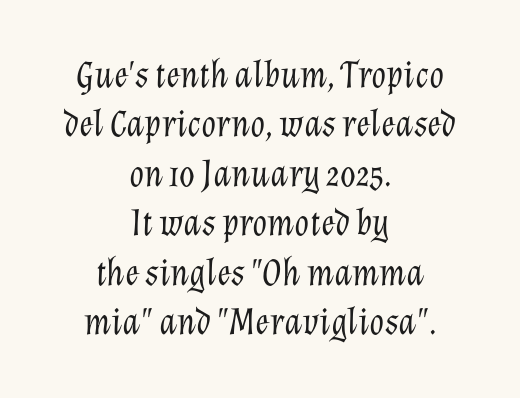
The image shows 38 px light type, italic (leaning right); set centered, normal line spacing (1.3x), normal letter spacing, not underlined; low stroke contrast and a medium x-height.
